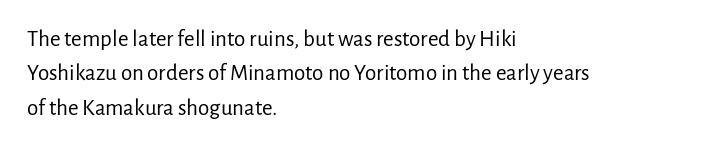
{"italic": "no", "bold": "no", "underline": "no", "align": "left", "line_spacing": "normal", "line_spacing_ratio": 1.49, "letter_spacing": "normal", "letter_spacing_em": 0.0, "glyph_px": 23}
